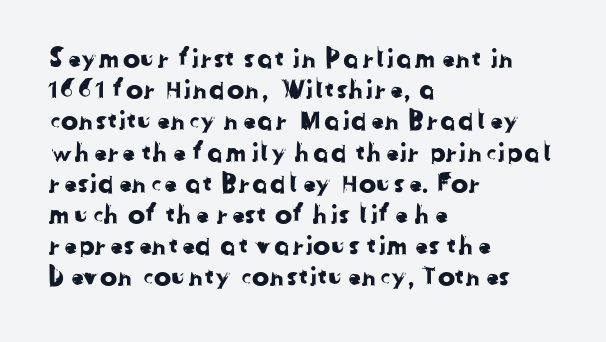
The passage is arranged the way most books set body copy — flush left. A clean baseline with only descenders dipping below it. Honestly, the letter spacing is just normal — you wouldn't notice it.
